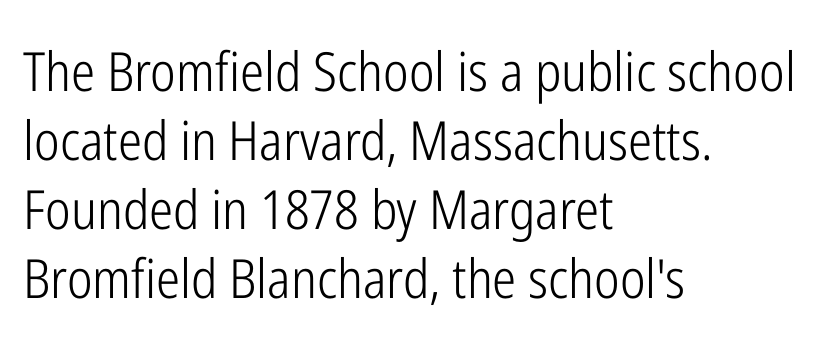
Q: Is the text bold? A: No.
Q: Is the text italic (slanted)? A: No, it is upright.
Q: Is the typeface a serif or a sans-serif typeface? A: Sans-serif.
Q: Is the text underlined? A: No.
Q: How is the paragraph aligned? A: Left-aligned.
Q: Is the spacing between letters normal or unusually wide? A: Normal.
Q: Is the spacing between lines tight, normal or loose? A: Normal.
Q: Width (condensed, normal, or wide)? A: Condensed.
Q: Stroke contrast? A: Low.
Q: x-height? A: Medium.
Q: Monospaced? A: No.
